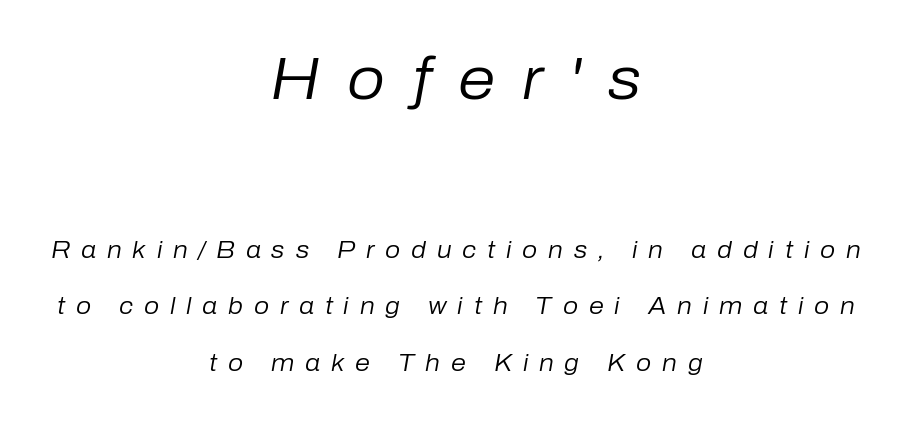
Q: Is the text bold? A: No.
Q: Is the text italic (slanted)? A: Yes, it leans right by about 10 degrees.
Q: Is the text underlined? A: No.
Q: How is the paragraph aligned? A: Centered.
Q: Is the spacing between letters normal or unusually wide? A: Unusually wide.
Q: Is the spacing between lines tight, normal or loose? A: Loose.
Q: Which block of text is set in a larger size, the first (top) or the second (bottom)? A: The first (top) one.
Q: Width (condensed, normal, or wide)? A: Normal.
Q: Stroke contrast? A: Low.
Q: x-height? A: Medium.
Q: Monospaced? A: No.
